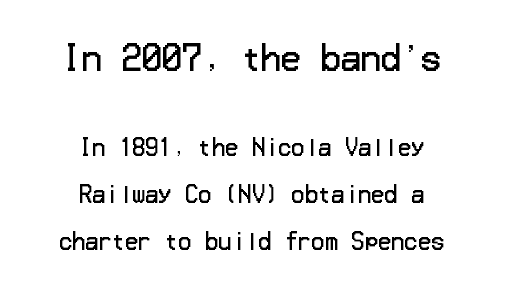
Q: Is the text bold? A: No.
Q: Is the text italic (slanted)? A: No, it is upright.
Q: Is the typeface a serif or a sans-serif typeface? A: Sans-serif.
Q: Is the text underlined? A: No.
Q: How is the paragraph aligned? A: Centered.
Q: Is the spacing between letters normal or unusually wide? A: Normal.
Q: Is the spacing between lines tight, normal or loose? A: Loose.
Q: Which block of text is set in a larger size, the first (top) or the second (bottom)? A: The first (top) one.
Q: Width (condensed, normal, or wide)? A: Normal.
Q: Stroke contrast? A: Low.
Q: x-height? A: Medium.
